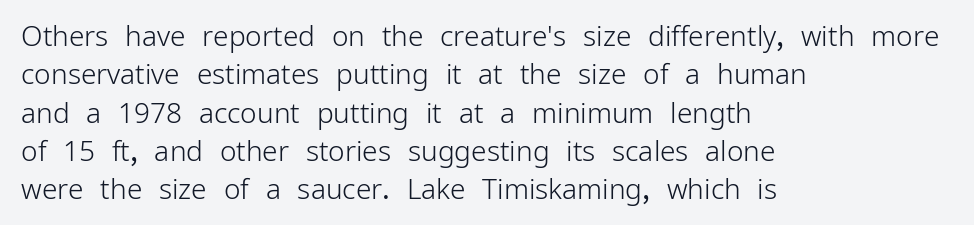
Casual observation: everything's shoved over to the left. Stroke mass is kept to a normal reading level or below. The letterforms sit shoulder to shoulder at normal distance. How would I describe the line gaps? Plain and ordinary. A roman cut, with each character standing at attention. Do the characters align in a grid? No, the font is proportional.
